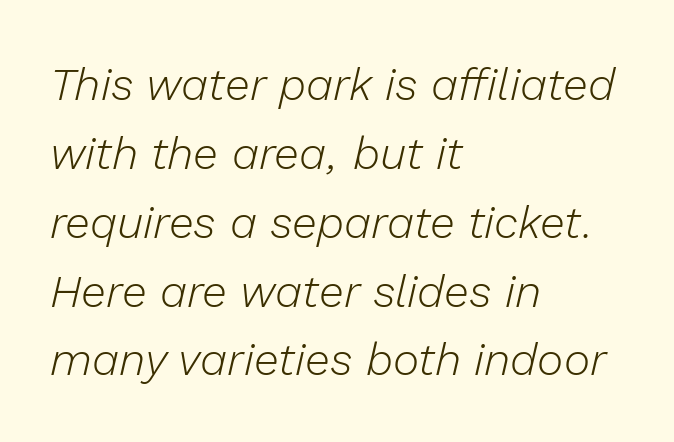
The image shows 45 px light type, italic (leaning right); set left-aligned, normal line spacing (1.53x), normal letter spacing, not underlined; low stroke contrast and a medium x-height.
